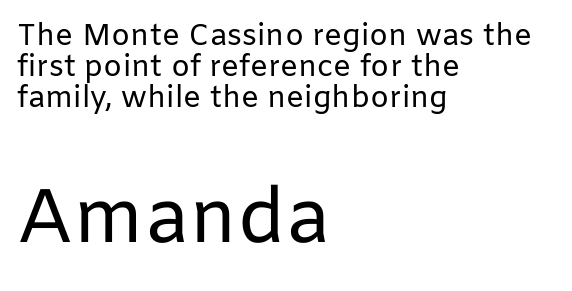
Stems and bowls with no extra thickness — not bold. Ascenders rise straight up at ninety degrees. The vertical gap from one line to the next is small. A typesetter would call this proportional, since set widths differ per character. Spacing between characters is what you'd get straight out of the box. Line beginnings align vertically; line endings do not.
